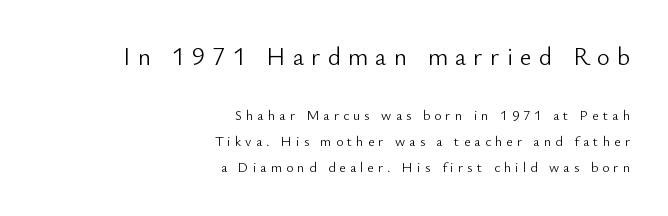
Q: Is the text bold? A: No.
Q: Is the text italic (slanted)? A: No, it is upright.
Q: Is the text underlined? A: No.
Q: How is the paragraph aligned? A: Right-aligned.
Q: Is the spacing between letters normal or unusually wide? A: Unusually wide.
Q: Which block of text is set in a larger size, the first (top) or the second (bottom)? A: The first (top) one.
